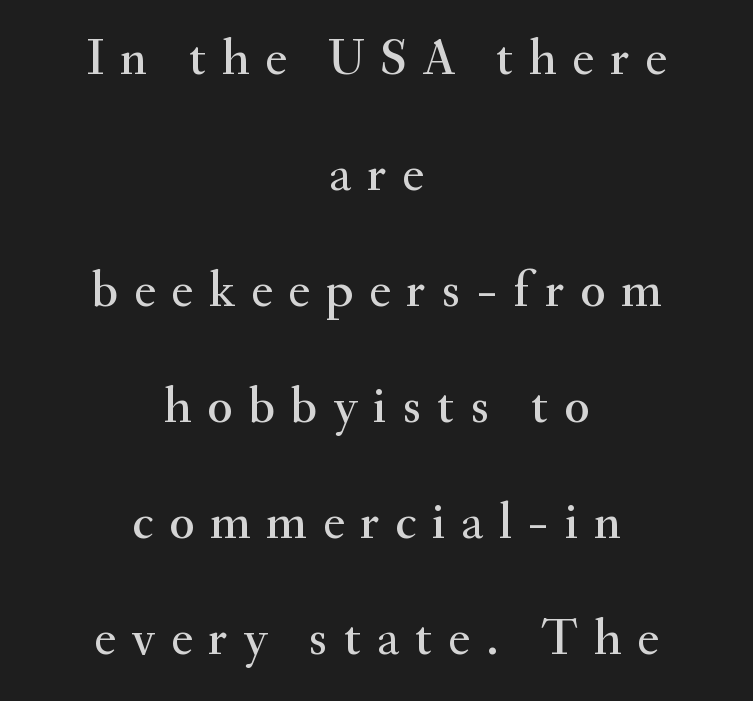
The rendering inserts visible extra space after every character. Anything drawn beneath the words? Only blank space. I'd call this a serif setting — the letters wear small feet. Is there any slant? The stems are plumb.
